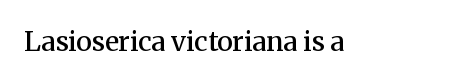
Q: Is the text bold? A: Semi-bold.
Q: Is the text italic (slanted)? A: No, it is upright.
Q: Is the text underlined? A: No.
Q: Is the spacing between letters normal or unusually wide? A: Normal.
